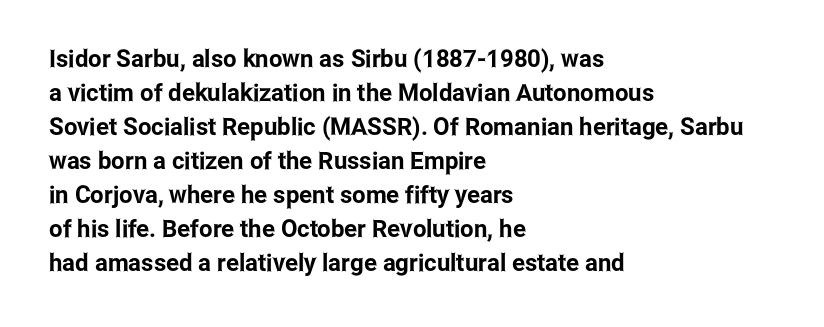
Each word holds together tightly as a unit, with standard inter-letter gaps. Horizontally, the lines are justified to the leading edge only. Check the space under the baseline: it is left empty. Leading matches the norm, producing a regular column.
